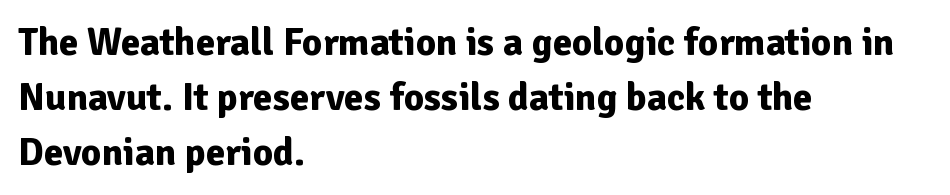
{"serif": "no", "italic": "no", "bold": "yes", "weight": "bold", "width": "normal", "stroke_contrast": "low", "x_height": "medium", "monospaced": "no", "underline": "no", "align": "left", "line_spacing": "normal", "line_spacing_ratio": 1.41, "letter_spacing": "normal", "letter_spacing_em": 0.0, "glyph_px": 39}
